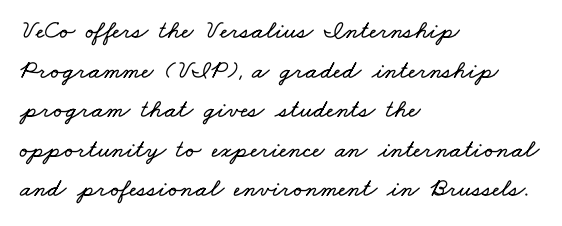
The image shows 26 px text type; set left-aligned, normal line spacing (1.52x), normal letter spacing, not underlined.
